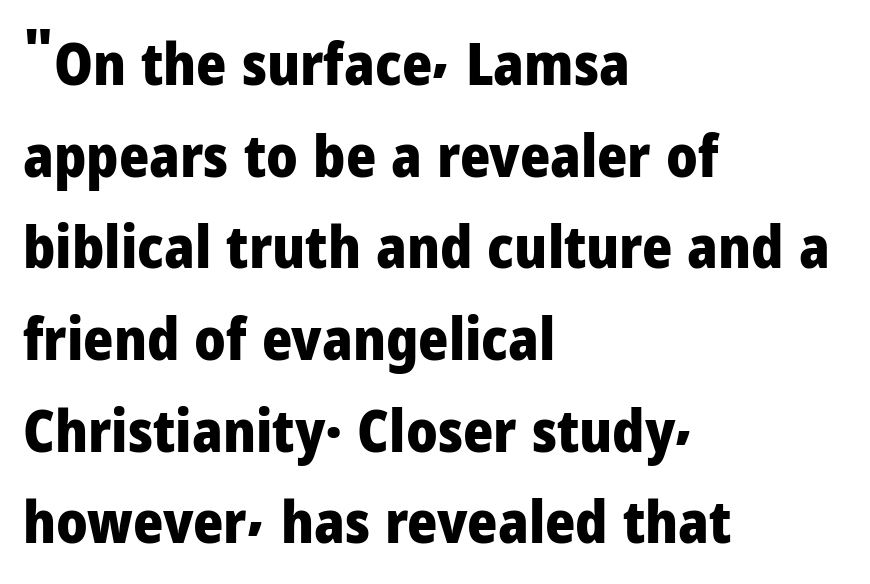
Q: Is the text bold? A: Yes.
Q: Is the text italic (slanted)? A: No, it is upright.
Q: Is the typeface a serif or a sans-serif typeface? A: Sans-serif.
Q: Is the text underlined? A: No.
Q: How is the paragraph aligned? A: Left-aligned.
Q: Is the spacing between letters normal or unusually wide? A: Normal.
Q: Is the spacing between lines tight, normal or loose? A: Normal.
Q: Width (condensed, normal, or wide)? A: Normal.
Q: Stroke contrast? A: Low.
Q: x-height? A: Medium.
Q: Monospaced? A: No.
